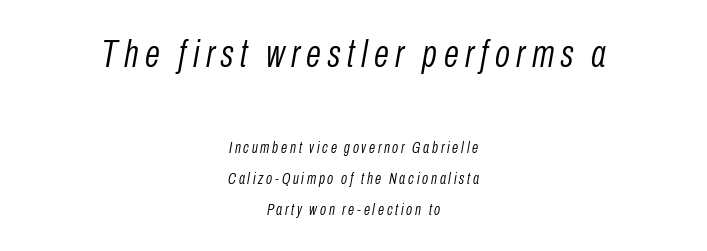
Vertical stems look standard width or narrower in stroke. This sample has the flowing, uneven cadence of proportional lettering. Looking at the ascenders, they clearly lean. The passage shown stacks its lines with a broad gap. Neither beginnings nor endings align; midpoints do. Which of the two is more prominent by size? The first, at the top.
